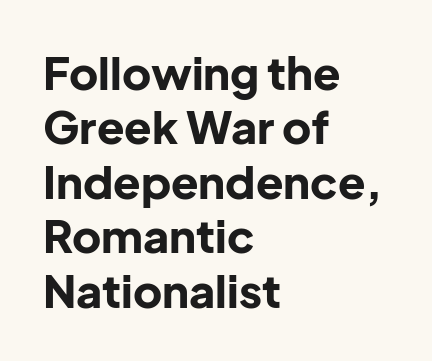
The image shows 45 px bold sans-serif type, upright; set left-aligned, line spacing 1.21x, normal letter spacing, not underlined; low stroke contrast and a medium x-height.
